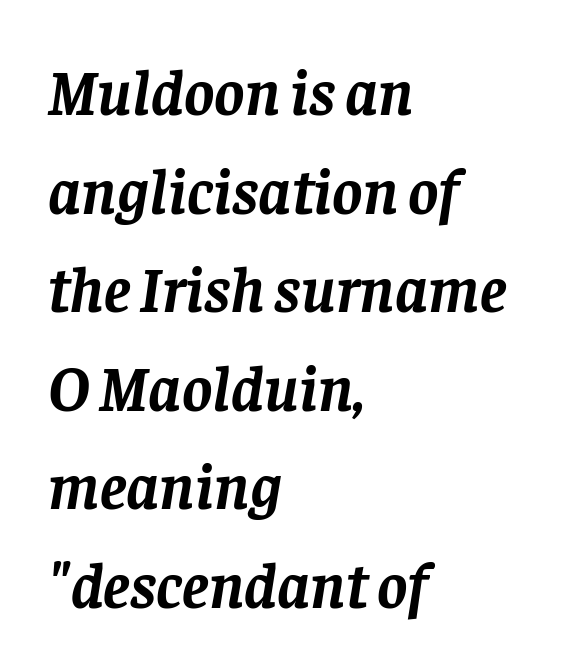
{"serif": "yes", "italic": "yes", "lean": "right", "slant_degrees": 8, "bold": "yes", "weight": "semibold", "width": "normal", "stroke_contrast": "low", "x_height": "large", "monospaced": "no", "underline": "no", "align": "left", "line_spacing": "normal", "line_spacing_ratio": 1.54, "letter_spacing": "normal", "letter_spacing_em": 0.0, "glyph_px": 64}
